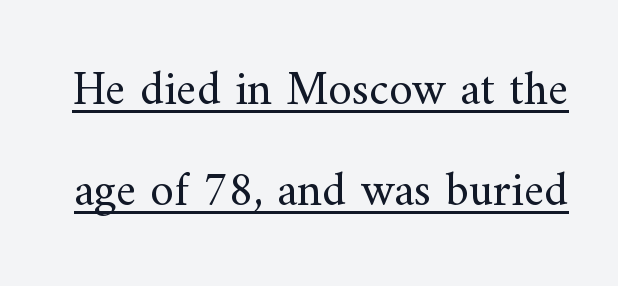
Q: Is the text bold? A: No.
Q: Is the text italic (slanted)? A: No, it is upright.
Q: Is the typeface a serif or a sans-serif typeface? A: Serif.
Q: Is the text underlined? A: Yes.
Q: Is the spacing between letters normal or unusually wide? A: Normal.
Q: Is the spacing between lines tight, normal or loose? A: Loose.
Q: Width (condensed, normal, or wide)? A: Normal.
Q: Stroke contrast? A: Medium.
Q: x-height? A: Small.
Q: Monospaced? A: No.
